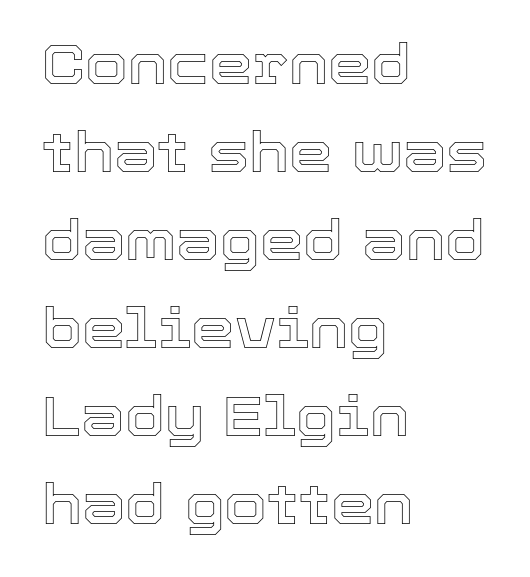
Vertical strokes here are truly vertical. Is this a fixed-width face? No — the glyphs have proportional, varying widths. You could call the tracking neutral — neither tight nor loose. These lines stack with their left ends in a neat column.
